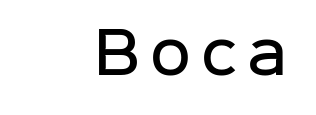
Q: Is the text bold? A: Semi-bold.
Q: Is the text italic (slanted)? A: No, it is upright.
Q: Is the typeface a serif or a sans-serif typeface? A: Sans-serif.
Q: Is the text underlined? A: No.
Q: How is the paragraph aligned? A: Right-aligned.
Q: Width (condensed, normal, or wide)? A: Normal.
Q: Stroke contrast? A: Low.
Q: x-height? A: Medium.
Q: Monospaced? A: No.
